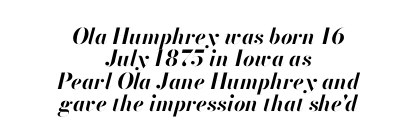
Leading: reduced. A typesetter would mark this as italic. Weight check: bold — yes, fully. There is no visible air inserted between adjacent glyphs. Descenders are the only things crossing below the line. The text block is weighted toward neither margin, spreading evenly from the middle.
